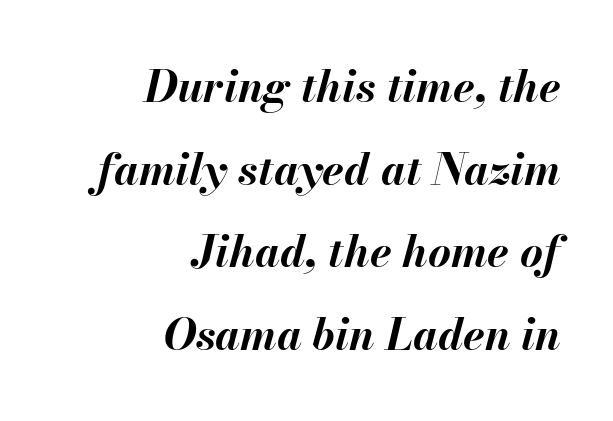
Layout note: lines flush right. Designer's note — italics engaged. What stands out about the letter spacing? Nothing — it is the standard amount. A bare baseline throughout the passage. The rendering uses a bold face; every stroke is thick and dark.
